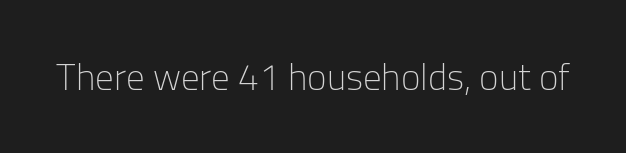
Q: Is the text bold? A: No.
Q: Is the text italic (slanted)? A: No, it is upright.
Q: Is the typeface a serif or a sans-serif typeface? A: Sans-serif.
Q: Is the text underlined? A: No.
Q: Is the spacing between letters normal or unusually wide? A: Normal.
Q: Width (condensed, normal, or wide)? A: Normal.
Q: Stroke contrast? A: Low.
Q: x-height? A: Medium.
Q: Monospaced? A: No.
